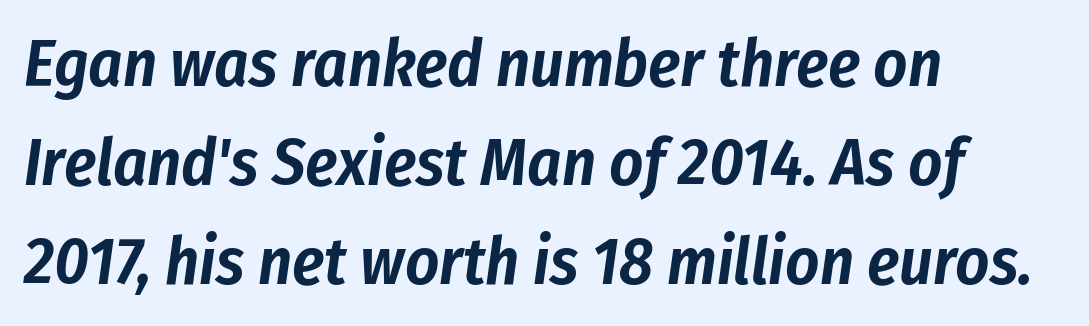
Where is the straight margin? On the left. What stands out about the letter spacing? Nothing — it is the standard amount. Glance below the letters and you will spot only blank space. These lines are rendered in a variable-pitch font. Honestly, the row spacing looks completely unremarkable.
